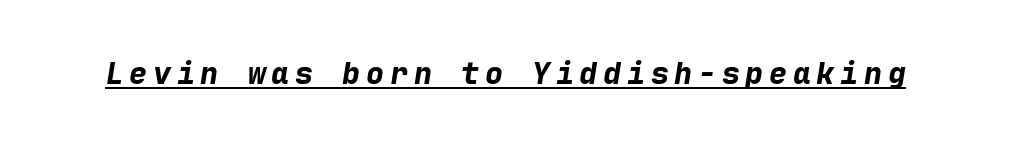
The image shows 30 px bold type, italic (leaning right), monospaced; set underlined; low stroke contrast and a medium x-height.
